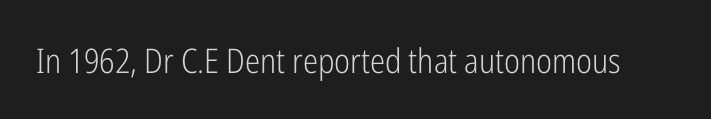
Tall strokes in this sample are plumb rather than angled. Observe the ordinary spacing: letters are neighbours, not strangers. The area under the type is left untouched. Nothing heavy about these letters — not bold at all.
